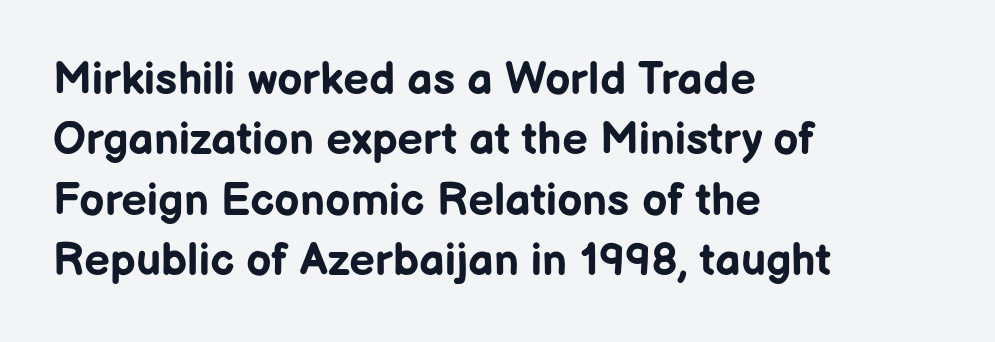
Q: Is the text bold? A: Yes.
Q: Is the text italic (slanted)? A: No, it is upright.
Q: Is the typeface a serif or a sans-serif typeface? A: Sans-serif.
Q: Is the text underlined? A: No.
Q: How is the paragraph aligned? A: Left-aligned.
Q: Is the spacing between letters normal or unusually wide? A: Normal.
Q: Is the spacing between lines tight, normal or loose? A: Normal.
Q: Width (condensed, normal, or wide)? A: Normal.
Q: Stroke contrast? A: Low.
Q: x-height? A: Medium.
Q: Monospaced? A: No.
